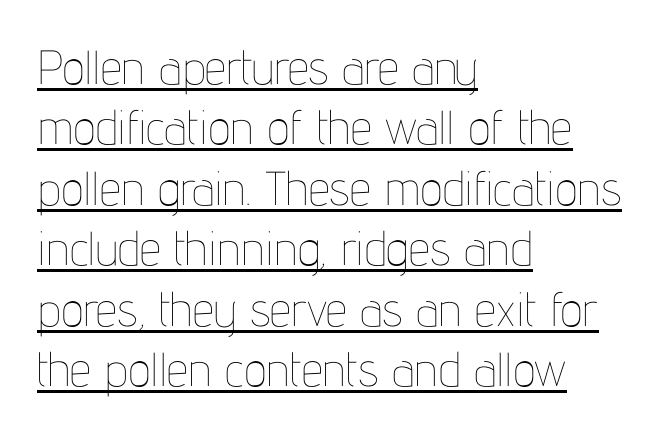
The image shows 48 px thin, condensed type, upright; set left-aligned, normal line spacing (1.26x), normal letter spacing, underlined; low stroke contrast and a medium x-height.
